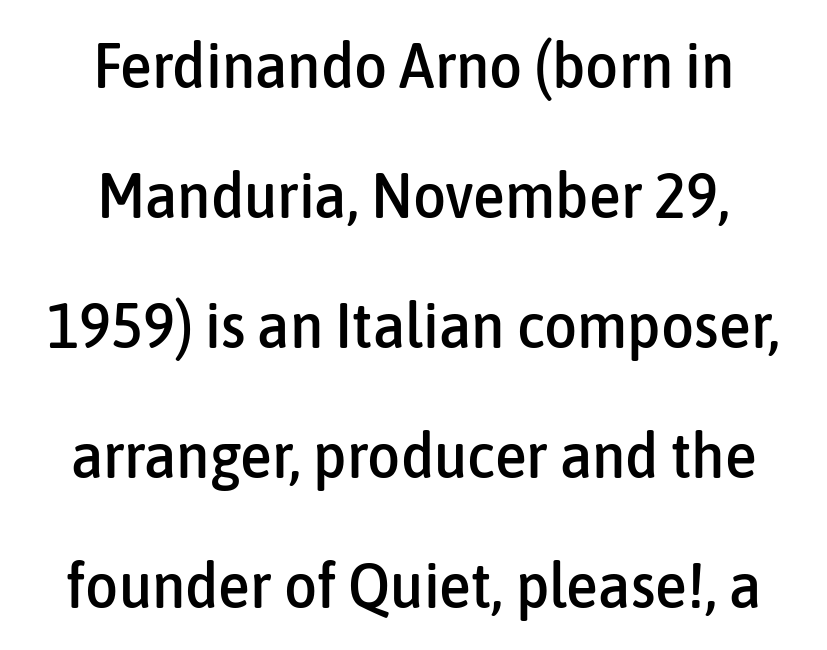
{"serif": "no", "italic": "no", "width": "condensed", "stroke_contrast": "low", "x_height": "medium", "monospaced": "no", "underline": "no", "align": "center", "line_spacing": "loose", "line_spacing_ratio": 2.03, "letter_spacing": "normal", "letter_spacing_em": 0.0, "glyph_px": 64}
